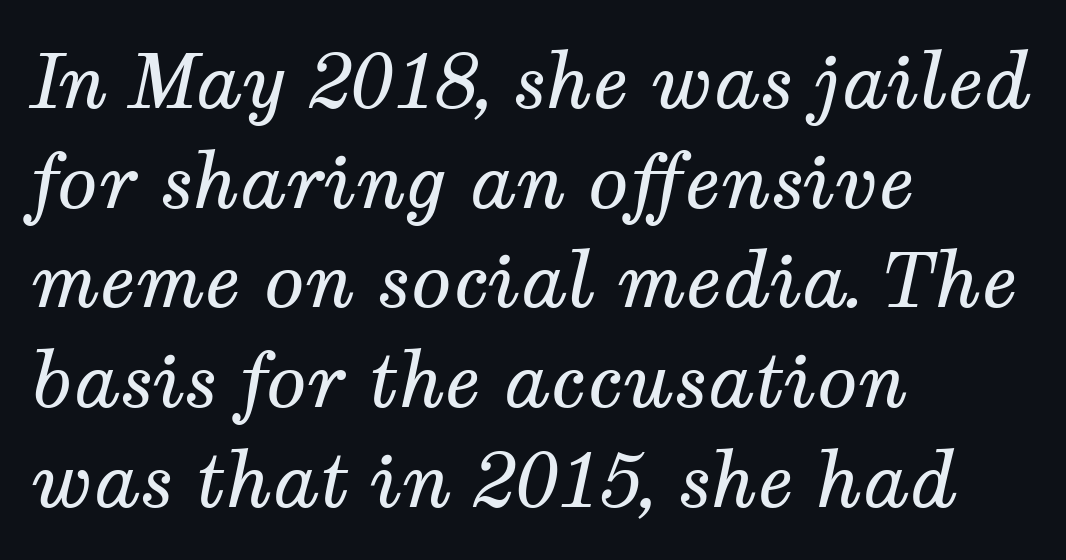
{"serif": "yes", "italic": "yes", "lean": "right", "slant_degrees": 12, "bold": "no", "weight": "regular", "width": "normal", "stroke_contrast": "medium", "x_height": "medium", "monospaced": "no", "underline": "no", "align": "left", "line_spacing": "normal", "line_spacing_ratio": 1.33, "letter_spacing": "normal", "letter_spacing_em": 0.0, "glyph_px": 75}
